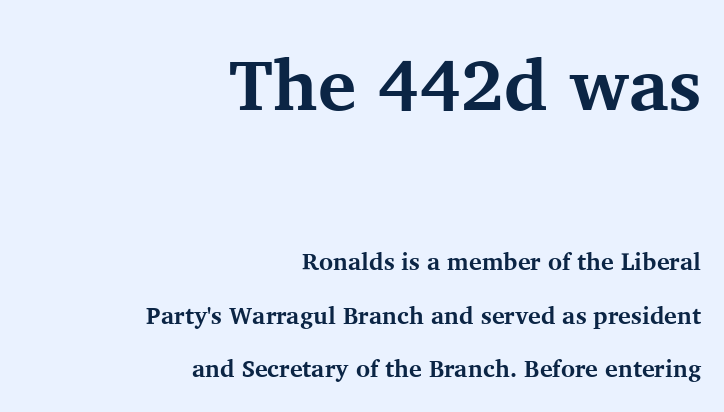
The image shows 72 px bold serif type, upright; set right-aligned, loose line spacing (2.23x), normal letter spacing, not underlined; the first (top) block is 3.0x larger; medium stroke contrast and a medium x-height.
